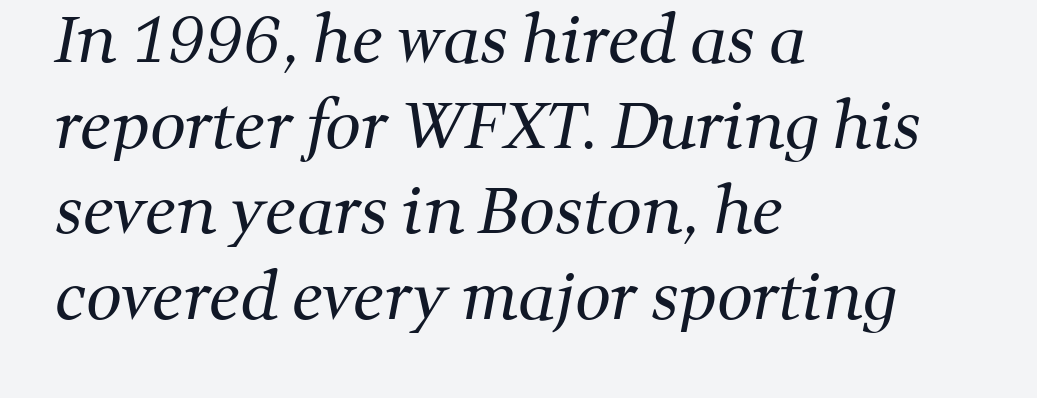
Letter spacing: default. Is there much room between lines? A standard amount, neither cramped nor airy. Stems and bowls with no extra thickness — not bold. The face used here is seriffed, in the tradition of book romans. Each line starts at the same left margin while the right side varies.
